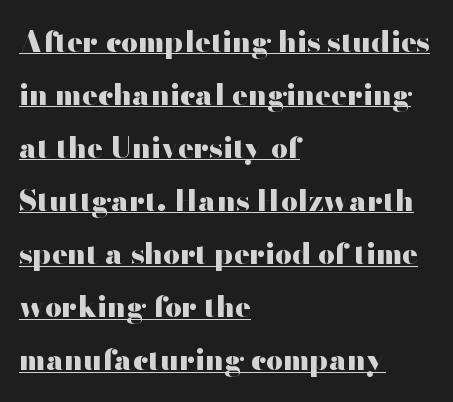
Q: Is the text bold? A: Yes.
Q: Is the text italic (slanted)? A: No, it is upright.
Q: Is the typeface a serif or a sans-serif typeface? A: Sans-serif.
Q: Is the text underlined? A: Yes.
Q: How is the paragraph aligned? A: Left-aligned.
Q: Is the spacing between letters normal or unusually wide? A: Normal.
Q: Width (condensed, normal, or wide)? A: Wide.
Q: Stroke contrast? A: High.
Q: x-height? A: Small.
Q: Monospaced? A: No.
